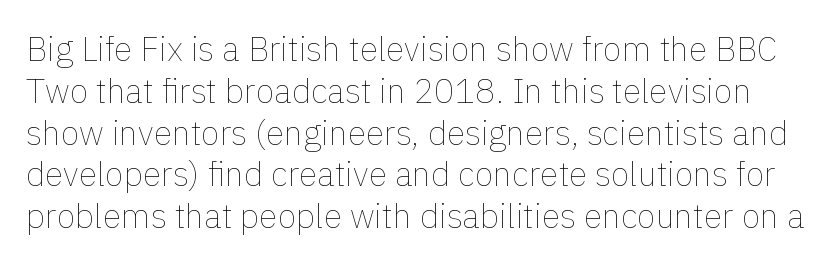
{"italic": "no", "bold": "no", "weight": "thin", "width": "normal", "x_height": "medium", "monospaced": "no", "underline": "no", "line_spacing_ratio": 1.23, "letter_spacing": "normal", "letter_spacing_em": 0.0, "glyph_px": 34}
